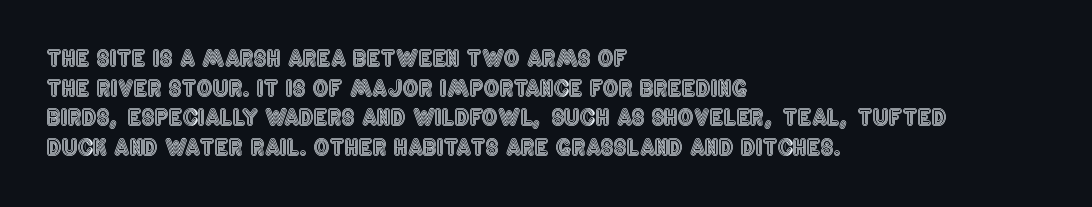
The image shows 22 px text type, upright; set left-aligned, normal line spacing (1.35x), normal letter spacing, not underlined.
